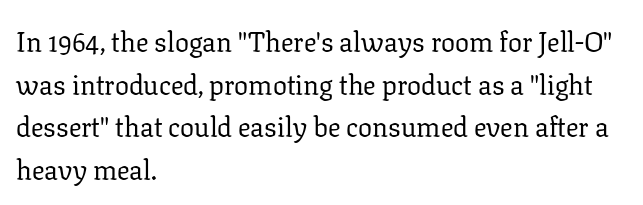
{"serif": "yes", "italic": "no", "bold": "no", "weight": "regular", "width": "normal", "stroke_contrast": "low", "x_height": "medium", "monospaced": "no", "underline": "no", "align": "left", "line_spacing": "normal", "line_spacing_ratio": 1.52, "letter_spacing": "normal", "letter_spacing_em": 0.0, "glyph_px": 28}
